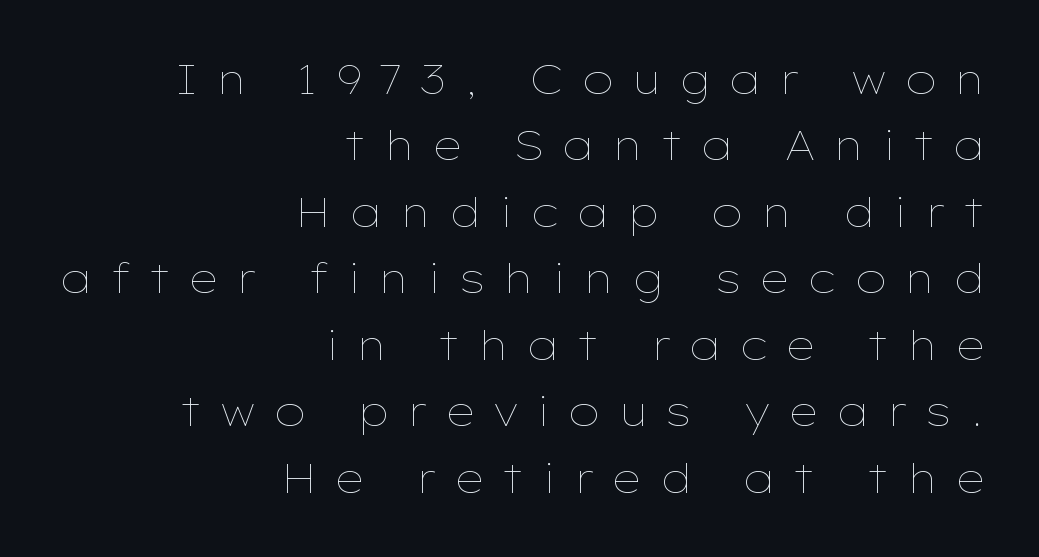
Q: Is the text bold? A: No.
Q: Is the text italic (slanted)? A: No, it is upright.
Q: Is the text underlined? A: No.
Q: How is the paragraph aligned? A: Right-aligned.
Q: Is the spacing between letters normal or unusually wide? A: Unusually wide.
Q: Is the spacing between lines tight, normal or loose? A: Normal.
Q: Width (condensed, normal, or wide)? A: Wide.
Q: Stroke contrast? A: Low.
Q: x-height? A: Medium.
Q: Monospaced? A: No.
